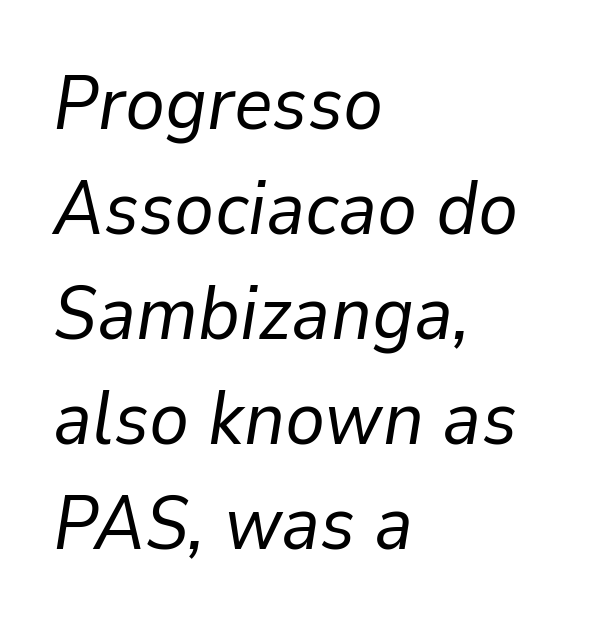
Q: Is the text bold? A: No.
Q: Is the text italic (slanted)? A: Yes, it leans right by about 9 degrees.
Q: Is the text underlined? A: No.
Q: How is the paragraph aligned? A: Left-aligned.
Q: Is the spacing between letters normal or unusually wide? A: Normal.
Q: Is the spacing between lines tight, normal or loose? A: Normal.
Q: Width (condensed, normal, or wide)? A: Normal.
Q: Stroke contrast? A: Low.
Q: x-height? A: Medium.
Q: Monospaced? A: No.
